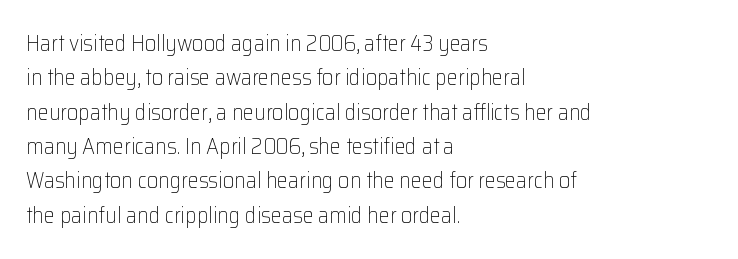
Q: Is the text bold? A: No.
Q: Is the text italic (slanted)? A: No, it is upright.
Q: Is the text underlined? A: No.
Q: How is the paragraph aligned? A: Left-aligned.
Q: Is the spacing between letters normal or unusually wide? A: Normal.
Q: Is the spacing between lines tight, normal or loose? A: Normal.
